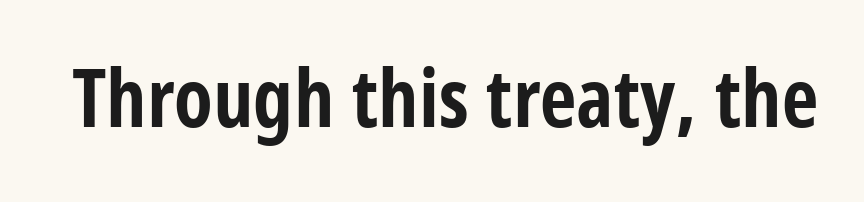
{"serif": "no", "italic": "no", "bold": "yes", "weight": "bold", "width": "condensed", "stroke_contrast": "low", "x_height": "large", "monospaced": "no", "underline": "no", "letter_spacing": "normal", "letter_spacing_em": 0.0, "glyph_px": 80}
